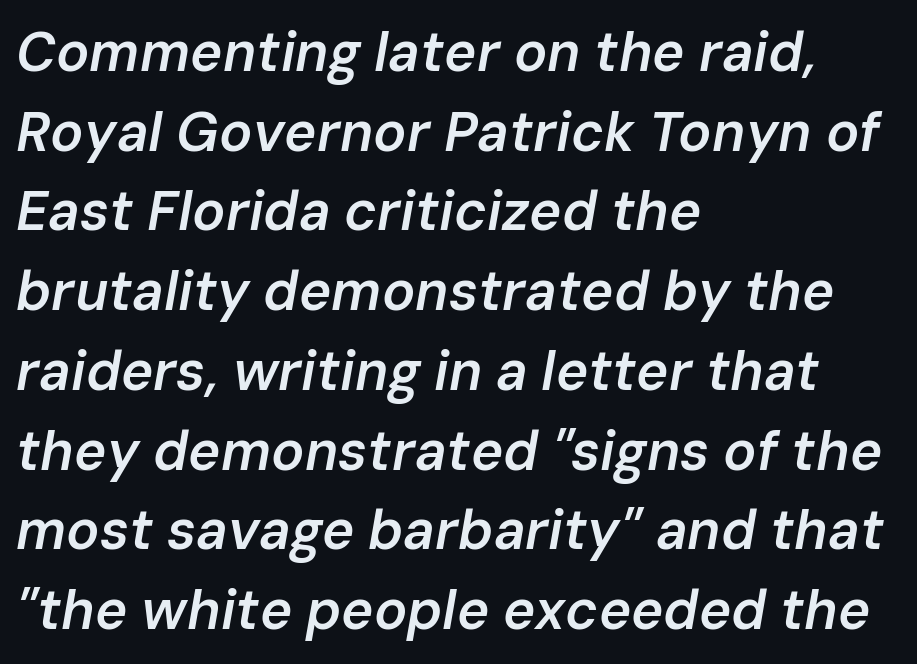
Quick note: underline off. Rows of type keep a routine distance in the vertical direction. Think of a printed novel: that variable character pitch is what you see here. In terms of letterspacing, this is plain default setting. Firm but not heavy-handed strokes: this text is semibold. This is oblique type, the kind used for emphasis or titles.
